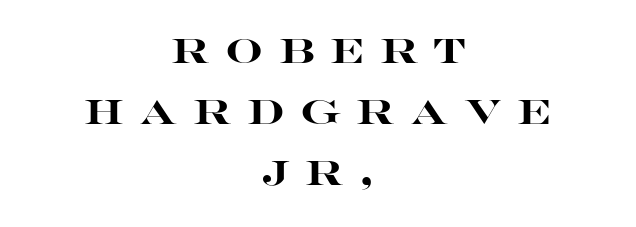
{"italic": "no", "bold": "yes", "weight": "heavy", "width": "wide", "stroke_contrast": "high", "x_height": "large", "monospaced": "no", "underline": "no", "align": "center", "line_spacing_ratio": 1.85, "letter_spacing": "wide", "letter_spacing_em": 0.47, "glyph_px": 33}
